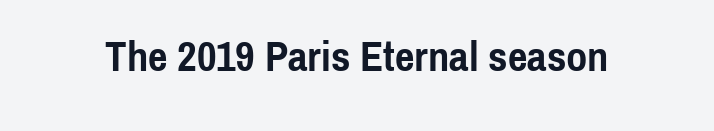
{"serif": "no", "italic": "no", "bold": "yes", "weight": "semibold", "width": "condensed", "x_height": "medium", "monospaced": "no", "underline": "no", "letter_spacing": "normal", "letter_spacing_em": 0.0, "glyph_px": 43}
